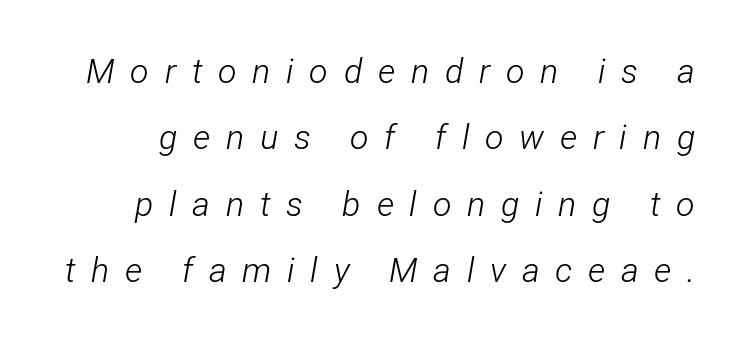
{"italic": "yes", "lean": "right", "slant_degrees": 12, "bold": "no", "weight": "light", "width": "condensed", "stroke_contrast": "low", "x_height": "medium", "monospaced": "no", "underline": "no", "line_spacing": "loose", "line_spacing_ratio": 1.95, "letter_spacing": "wide", "letter_spacing_em": 0.46, "glyph_px": 34}
